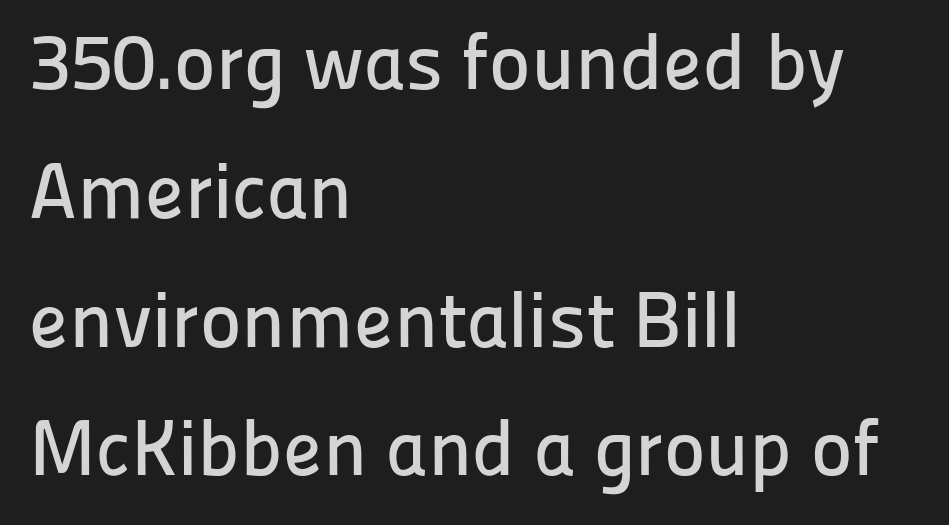
The image shows 79 px sans-serif type, upright; set left-aligned, normal line spacing (1.63x), normal letter spacing, not underlined; low stroke contrast and a medium x-height.
